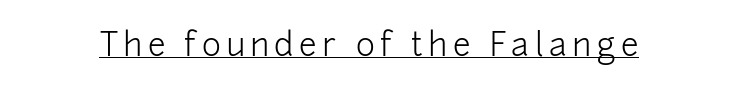
{"serif": "no", "italic": "no", "bold": "no", "weight": "light", "width": "normal", "stroke_contrast": "low", "x_height": "medium", "monospaced": "no", "underline": "yes", "glyph_px": 32}
